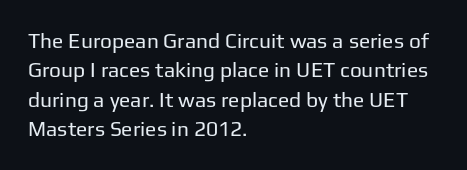
A clean baseline with only descenders dipping below it. If you drew a line through each stem, it would be perfectly vertical. Honestly, the row spacing looks completely unremarkable. Is this a heavy cut? Hardly; it is regular or lighter.
